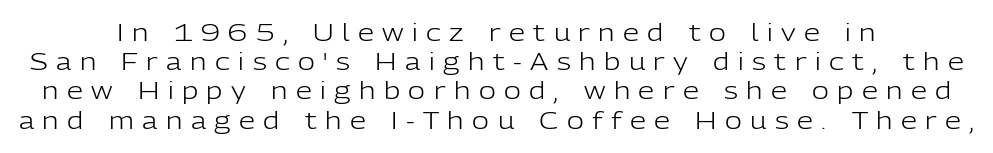
The image shows 23 px text type, upright; set centered, normal line spacing (1.27x), unusually wide letter spacing (+0.37 em), not underlined.
